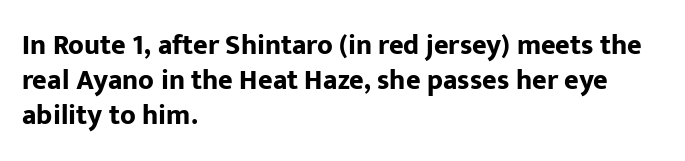
{"serif": "no", "italic": "no", "bold": "yes", "weight": "bold", "width": "normal", "stroke_contrast": "low", "x_height": "medium", "monospaced": "no", "underline": "no", "align": "left", "line_spacing": "normal", "line_spacing_ratio": 1.25, "letter_spacing": "normal", "letter_spacing_em": 0.0, "glyph_px": 28}
